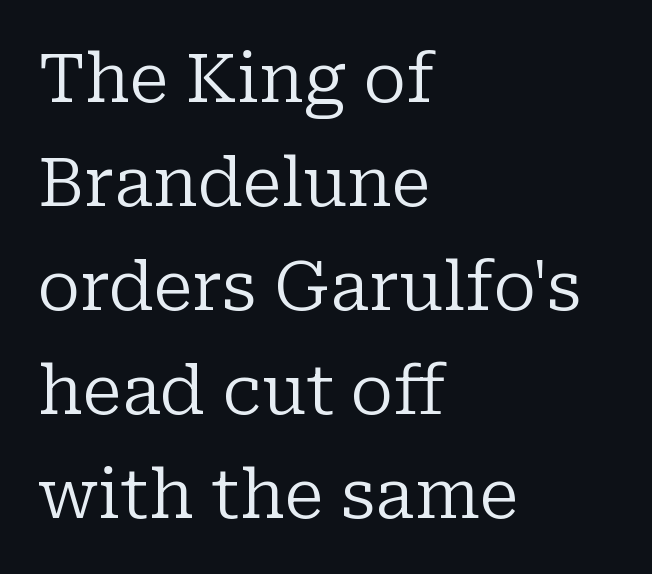
Q: Is the text bold? A: No.
Q: Is the text italic (slanted)? A: No, it is upright.
Q: Is the typeface a serif or a sans-serif typeface? A: Serif.
Q: Is the text underlined? A: No.
Q: How is the paragraph aligned? A: Left-aligned.
Q: Is the spacing between letters normal or unusually wide? A: Normal.
Q: Is the spacing between lines tight, normal or loose? A: Normal.
Q: Width (condensed, normal, or wide)? A: Normal.
Q: Stroke contrast? A: Low.
Q: x-height? A: Medium.
Q: Monospaced? A: No.
